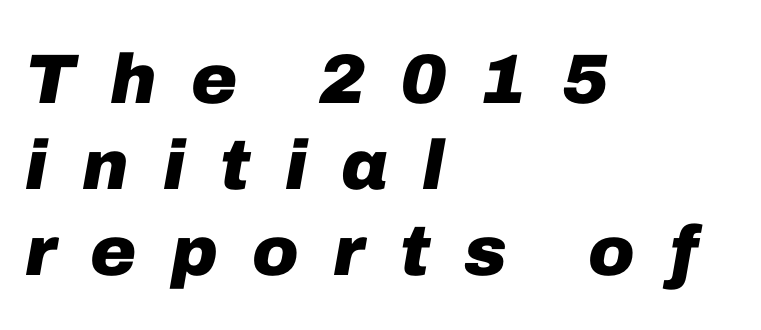
Q: Is the text bold? A: Yes.
Q: Is the text italic (slanted)? A: Yes, it leans right by about 10 degrees.
Q: Is the text underlined? A: No.
Q: How is the paragraph aligned? A: Left-aligned.
Q: Is the spacing between letters normal or unusually wide? A: Unusually wide.
Q: Width (condensed, normal, or wide)? A: Normal.
Q: Stroke contrast? A: Low.
Q: x-height? A: Medium.
Q: Monospaced? A: No.
